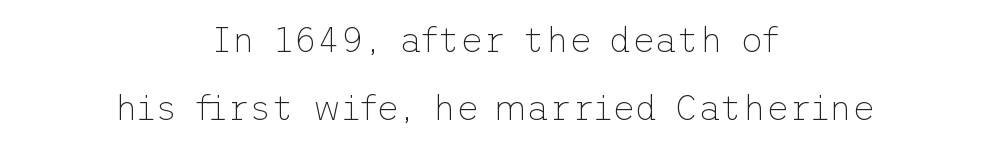
Q: Is the text bold? A: No.
Q: Is the text italic (slanted)? A: No, it is upright.
Q: Is the typeface a serif or a sans-serif typeface? A: Sans-serif.
Q: Is the text underlined? A: No.
Q: How is the paragraph aligned? A: Centered.
Q: Is the spacing between letters normal or unusually wide? A: Normal.
Q: Is the spacing between lines tight, normal or loose? A: Loose.
Q: Width (condensed, normal, or wide)? A: Normal.
Q: Stroke contrast? A: Low.
Q: x-height? A: Medium.
